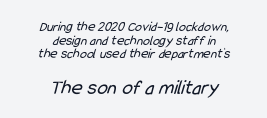
Q: Is the text bold? A: No.
Q: Is the text underlined? A: No.
Q: How is the paragraph aligned? A: Centered.
Q: Is the spacing between letters normal or unusually wide? A: Normal.
Q: Is the spacing between lines tight, normal or loose? A: Tight.
Q: Which block of text is set in a larger size, the first (top) or the second (bottom)? A: The second (bottom) one.
